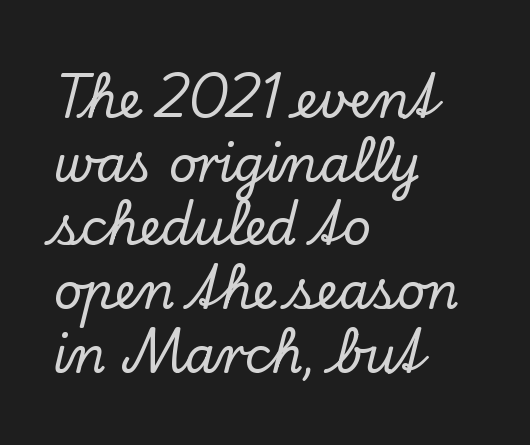
The image shows 49 px serif type; set left-aligned, normal line spacing (1.3x), normal letter spacing, not underlined; low stroke contrast and a small x-height.
